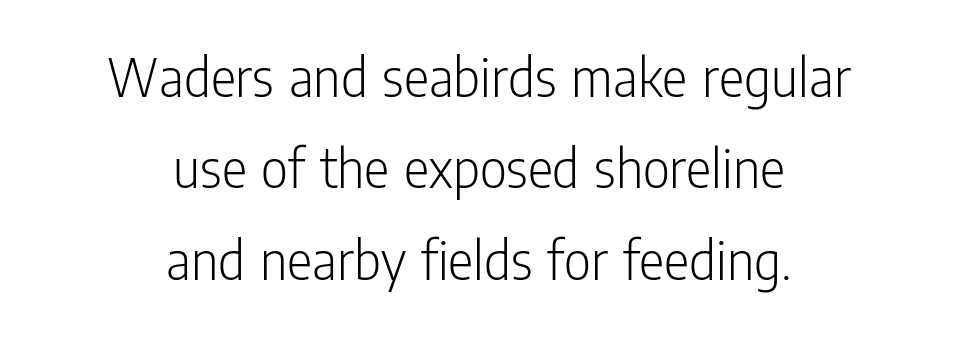
Q: Is the text bold? A: No.
Q: Is the text italic (slanted)? A: No, it is upright.
Q: Is the typeface a serif or a sans-serif typeface? A: Sans-serif.
Q: Is the text underlined? A: No.
Q: How is the paragraph aligned? A: Centered.
Q: Is the spacing between letters normal or unusually wide? A: Normal.
Q: Is the spacing between lines tight, normal or loose? A: Normal.
Q: Width (condensed, normal, or wide)? A: Condensed.
Q: Stroke contrast? A: Low.
Q: x-height? A: Medium.
Q: Monospaced? A: No.
